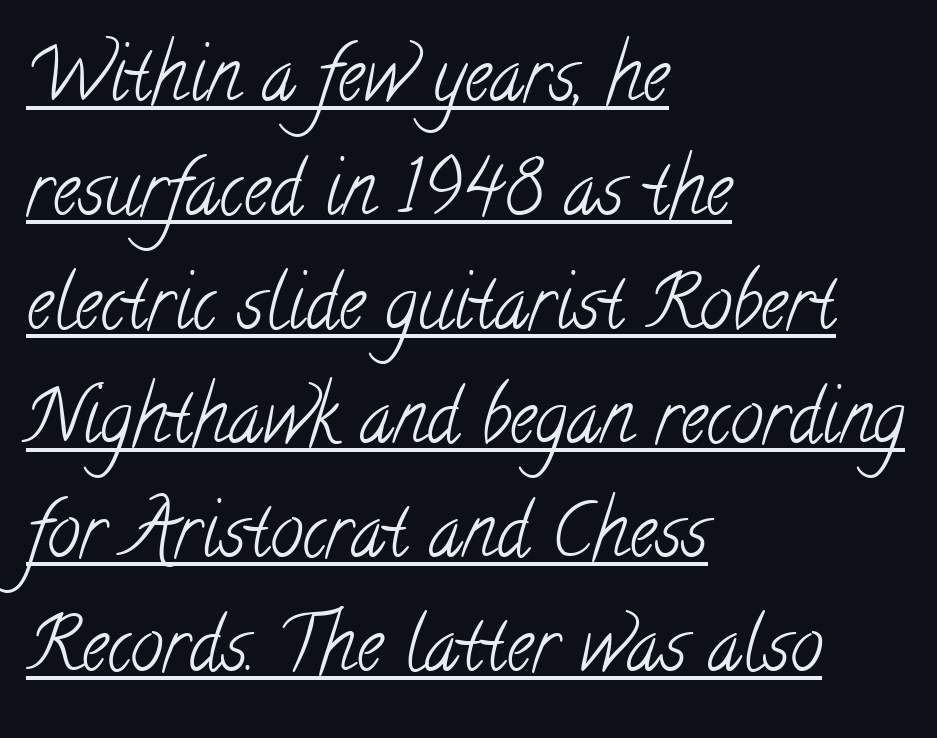
The image shows 74 px light, condensed serif type; set left-aligned, normal line spacing (1.54x), normal letter spacing, underlined; low stroke contrast and a small x-height.
